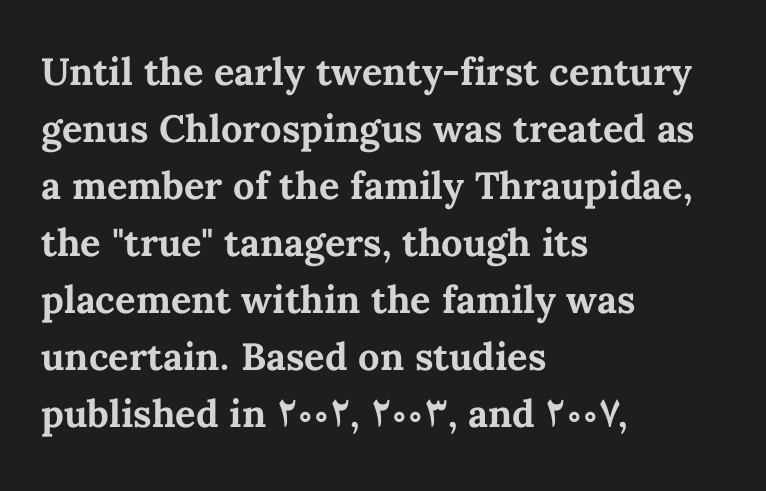
Honestly, there is no underline to notice here at all. A typesetter would mark this as roman, not italic. Layout note: lines flush left. Interline gaps are of average width in this sample. Is the type bold? Yes — the strokes are clearly thick and heavy. Varying glyph widths throughout — classic text-font behaviour.
